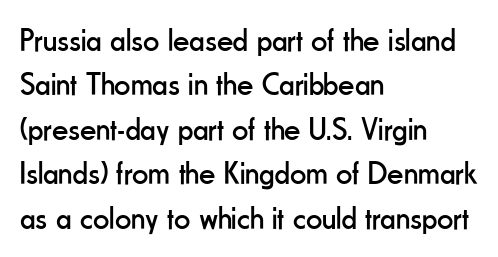
The image shows 32 px regular-weight, condensed sans-serif type, upright; set left-aligned, normal line spacing (1.39x), normal letter spacing, not underlined; low stroke contrast and a small x-height.
